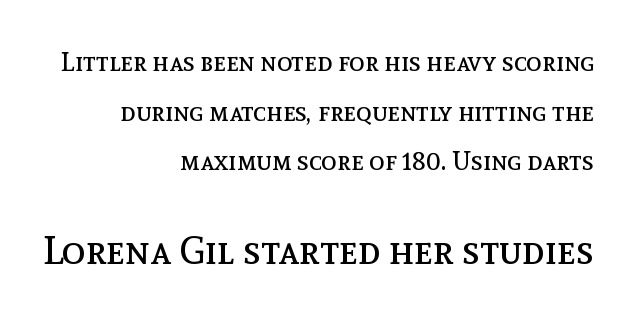
{"italic": "no", "bold": "no", "weight": "regular", "width": "normal", "x_height": "medium", "monospaced": "no", "underline": "no", "align": "right", "line_spacing": "loose", "line_spacing_ratio": 1.91, "letter_spacing": "normal", "letter_spacing_em": 0.0, "larger_block": "second", "size_ratio": 1.5, "glyph_px": 39}
